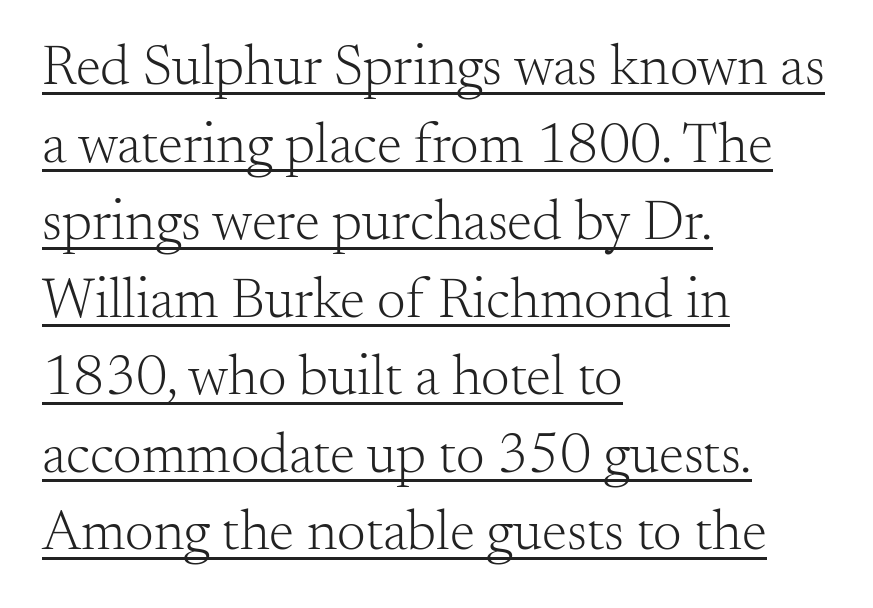
{"serif": "yes", "italic": "no", "bold": "no", "weight": "light", "width": "normal", "stroke_contrast": "medium", "x_height": "small", "monospaced": "no", "underline": "yes", "align": "left", "line_spacing": "normal", "line_spacing_ratio": 1.36, "letter_spacing": "normal", "letter_spacing_em": 0.0, "glyph_px": 57}
